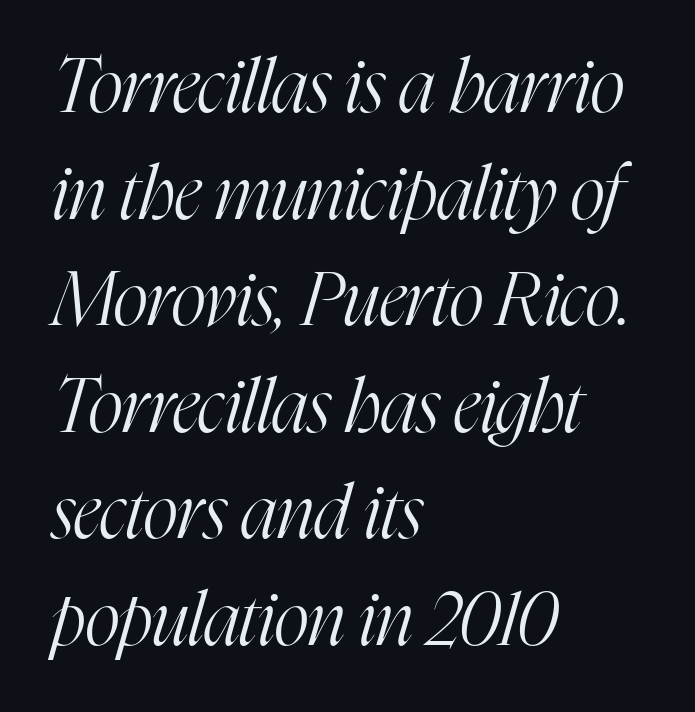
This reads as an unemphasized weight, regular at the heaviest. Inter-character spacing is left at the font's built-in metrics. It's the slanting kind of type. Classification — serif.
